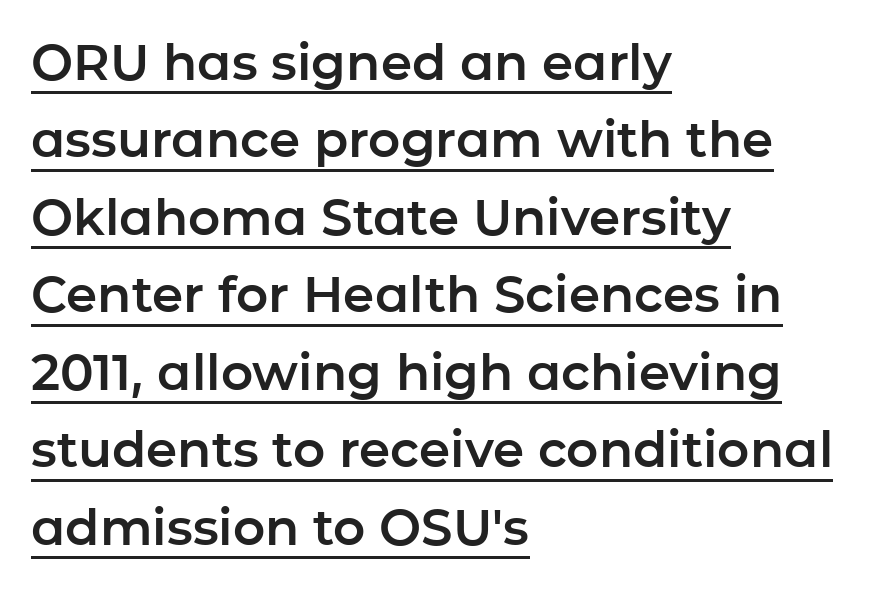
The image shows 50 px sans-serif type, upright; set left-aligned, normal line spacing (1.55x), normal letter spacing, underlined; low stroke contrast and a medium x-height.
